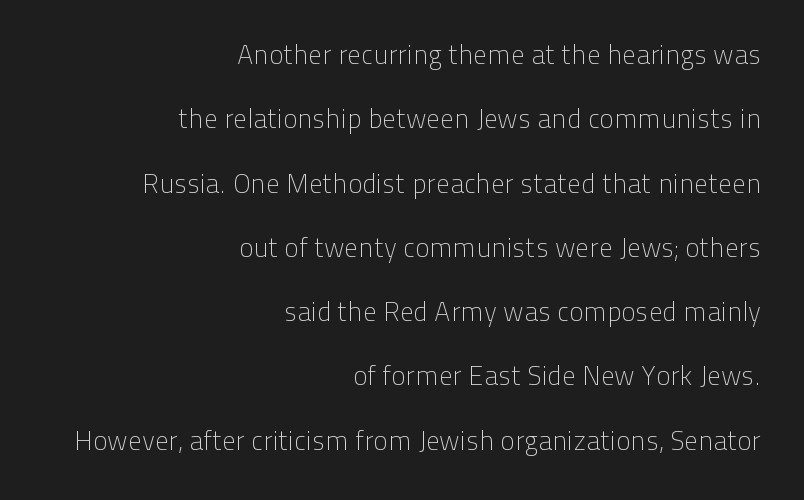
The image shows 27 px text type, upright; set right-aligned, loose line spacing (2.38x), normal letter spacing, not underlined.
